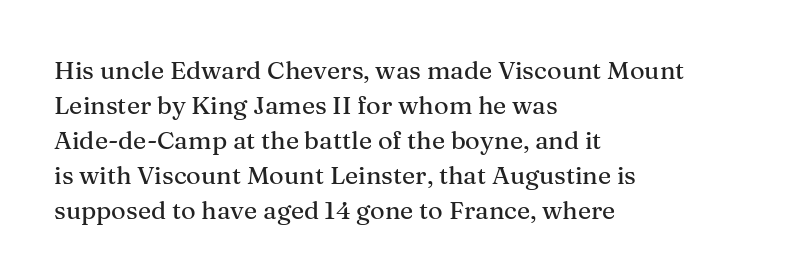
The rendering uses a moderate line-height, typical for paragraphs. A typesetter would call this zero additional tracking. Teacher's note: observe the even left margin — that is flush-left alignment. The string is rendered with underlining switched off. Posture: straight, roman, zero tilt.
